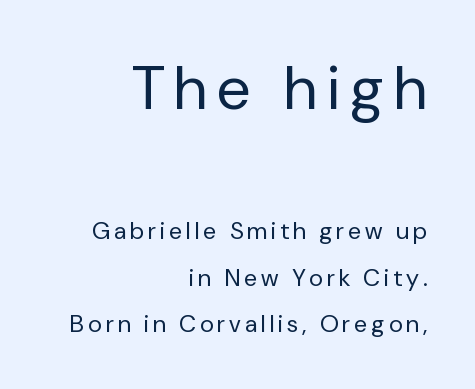
The image shows 61 px regular-weight sans-serif type, upright; set right-aligned, loose line spacing (1.94x), not underlined; the first (top) block is 2.54x larger; low stroke contrast and a medium x-height.
